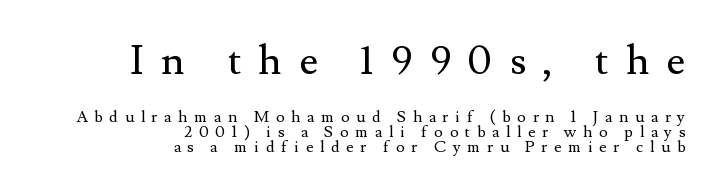
Q: Is the text bold? A: No.
Q: Is the text italic (slanted)? A: No, it is upright.
Q: Is the typeface a serif or a sans-serif typeface? A: Serif.
Q: Is the text underlined? A: No.
Q: How is the paragraph aligned? A: Right-aligned.
Q: Is the spacing between letters normal or unusually wide? A: Unusually wide.
Q: Is the spacing between lines tight, normal or loose? A: Tight.
Q: Which block of text is set in a larger size, the first (top) or the second (bottom)? A: The first (top) one.
Q: Width (condensed, normal, or wide)? A: Normal.
Q: Stroke contrast? A: Medium.
Q: x-height? A: Small.
Q: Monospaced? A: No.
